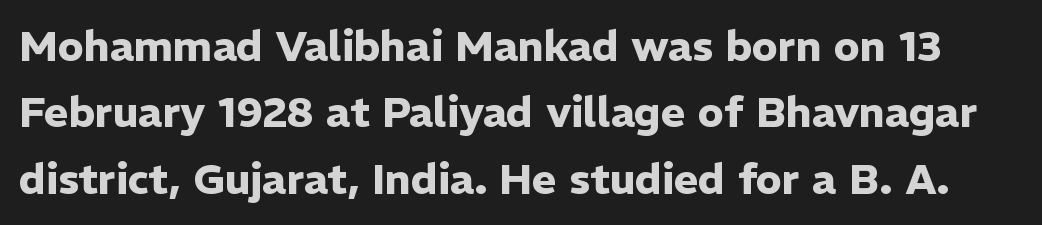
The passage shown is typed in a proportional face where columns would drift. Compared with typical body copy, the letter spacing here is the same. These lines carry a lot of weight — the face is fully bold. You can tell from the bare stems that sans-serif type was used. If you measured baseline to baseline, you'd find a middling distance. Just letters on the line, the space beneath them empty.
